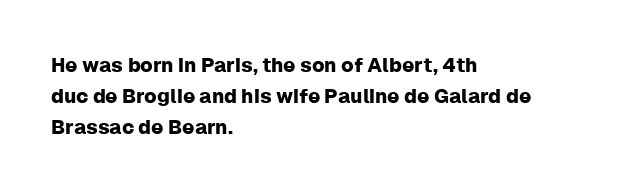
{"italic": "no", "underline": "no", "align": "left", "line_spacing": "normal", "line_spacing_ratio": 1.54, "letter_spacing": "normal", "letter_spacing_em": 0.0, "glyph_px": 20}
